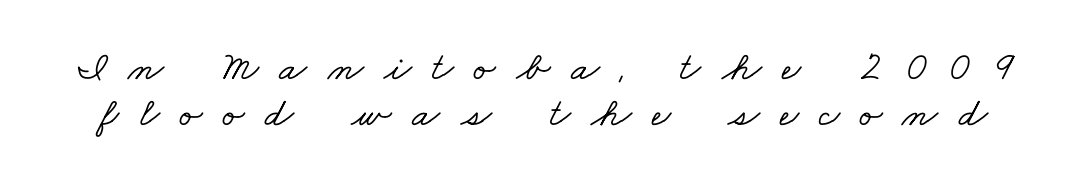
Q: Is the typeface a serif or a sans-serif typeface? A: Serif.
Q: Is the text underlined? A: No.
Q: Is the spacing between letters normal or unusually wide? A: Unusually wide.
Q: Is the spacing between lines tight, normal or loose? A: Tight.
Q: Width (condensed, normal, or wide)? A: Wide.
Q: Stroke contrast? A: Low.
Q: x-height? A: Small.
Q: Monospaced? A: No.
